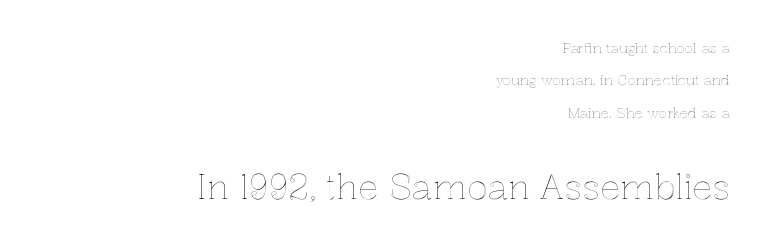
{"italic": "no", "width": "normal", "x_height": "medium", "monospaced": "no", "underline": "no", "align": "right", "line_spacing": "loose", "line_spacing_ratio": 2.32, "letter_spacing": "normal", "letter_spacing_em": 0.0, "larger_block": "second", "size_ratio": 2.43, "glyph_px": 34}
